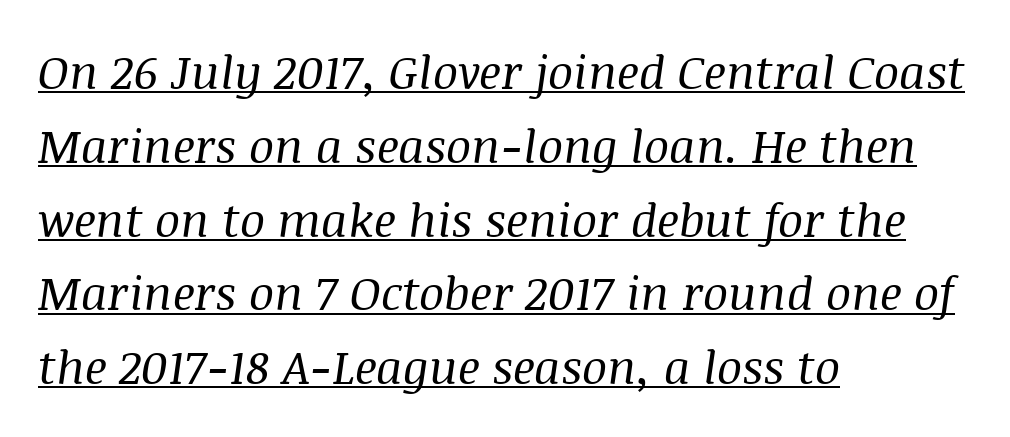
Q: Is the text bold? A: No.
Q: Is the text italic (slanted)? A: Yes, it leans right by about 8 degrees.
Q: Is the typeface a serif or a sans-serif typeface? A: Serif.
Q: Is the text underlined? A: Yes.
Q: How is the paragraph aligned? A: Left-aligned.
Q: Is the spacing between letters normal or unusually wide? A: Normal.
Q: Is the spacing between lines tight, normal or loose? A: Normal.
Q: Width (condensed, normal, or wide)? A: Normal.
Q: Stroke contrast? A: Medium.
Q: x-height? A: Large.
Q: Monospaced? A: No.
